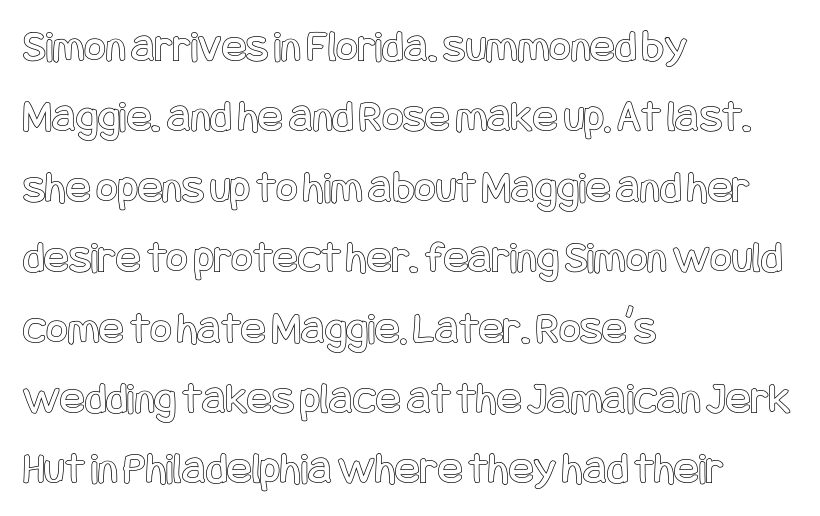
Does the lettering tilt? It doesn't — this is upright. This sample keeps an unexceptional amount of space between lines. There is no visible air inserted between adjacent glyphs. Caption: multi-line text, flush left, ragged right. The string is rendered with underlining switched off.
